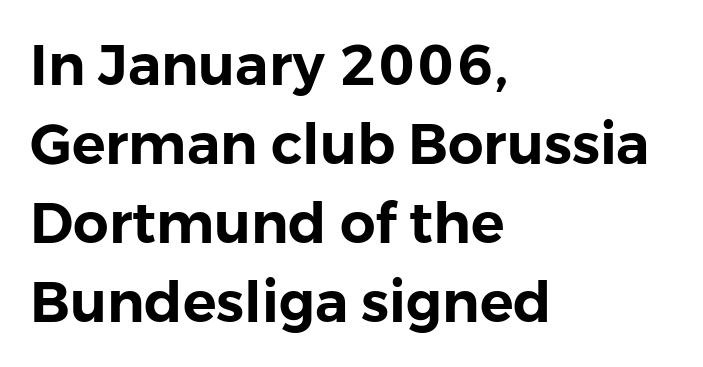
The rendering uses a moderate line-height, typical for paragraphs. The passage shown has conventional tracking throughout. Left-aligned paragraph, ragged on the right. A clean baseline with only descenders dipping below it.
